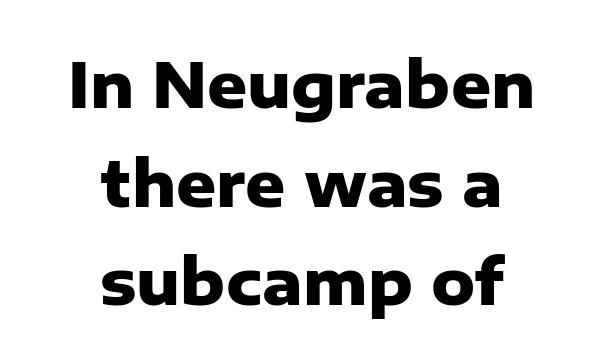
A typesetter would call this proportional, since set widths differ per character. Type without underlining. This sample uses a sans-serif face. No italicization has been applied; the sample stays upright. Nothing unusual about the tracking: characters are spaced as the font intends.
